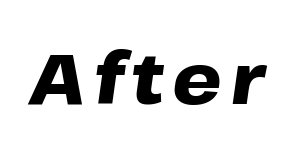
Looking at the ascenders, they clearly lean. A typesetter would call this proportional, since set widths differ per character. Plain, unruled lines of type. Plenty of ink on the page — the face is bold.
